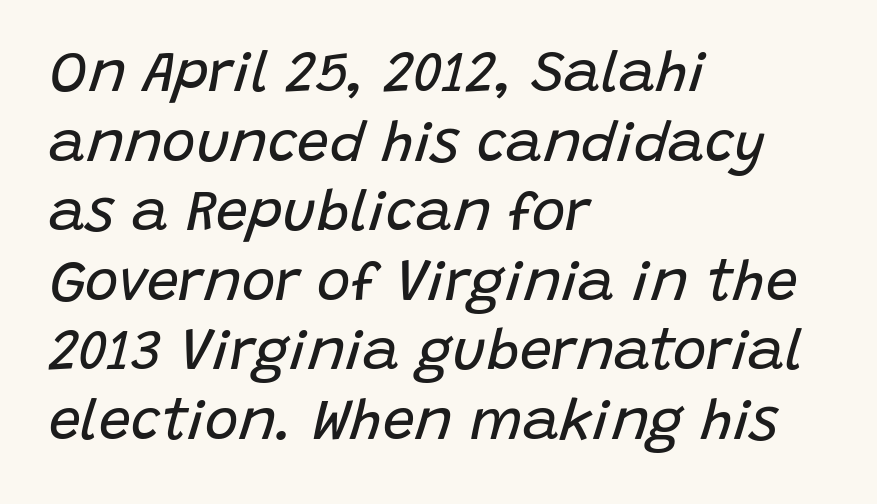
{"italic": "yes", "lean": "right", "slant_degrees": 15, "bold": "no", "weight": "regular", "width": "normal", "stroke_contrast": "low", "x_height": "large", "monospaced": "no", "underline": "no", "align": "left", "line_spacing_ratio": 1.22, "letter_spacing": "normal", "letter_spacing_em": 0.0, "glyph_px": 57}
